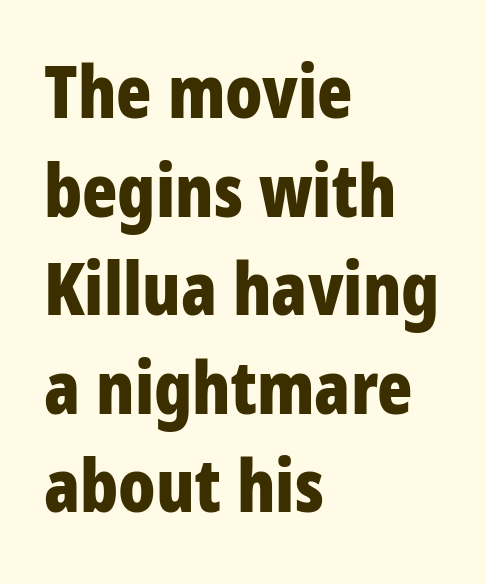
The image shows 73 px bold, condensed sans-serif type, upright; set left-aligned, normal line spacing (1.35x), normal letter spacing, not underlined; low stroke contrast and a large x-height.
